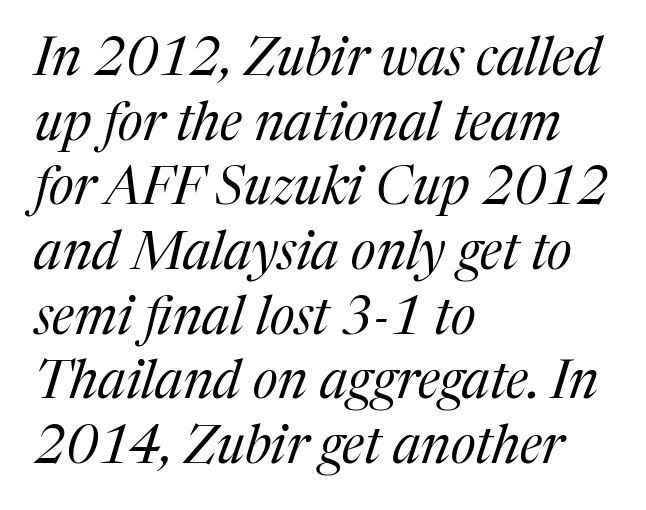
{"serif": "yes", "italic": "yes", "lean": "right", "slant_degrees": 17, "bold": "no", "weight": "regular", "width": "normal", "stroke_contrast": "medium", "x_height": "medium", "monospaced": "no", "underline": "no", "align": "left", "line_spacing_ratio": 1.22, "letter_spacing": "normal", "letter_spacing_em": 0.0, "glyph_px": 53}
